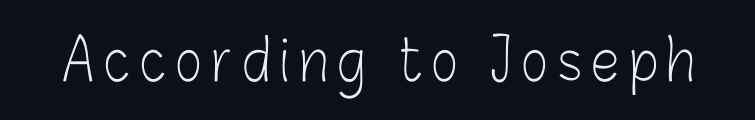
{"serif": "no", "italic": "no", "bold": "no", "weight": "light", "width": "condensed", "stroke_contrast": "low", "x_height": "medium", "monospaced": "no", "underline": "no", "glyph_px": 57}
